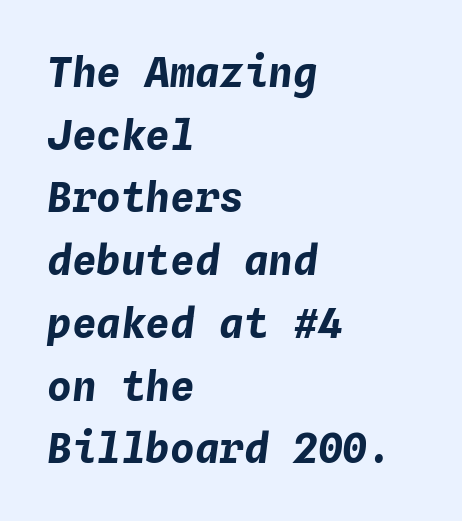
Q: Is the text bold? A: Yes.
Q: Is the text italic (slanted)? A: Yes, it leans right by about 4 degrees.
Q: Is the text underlined? A: No.
Q: How is the paragraph aligned? A: Left-aligned.
Q: Is the spacing between letters normal or unusually wide? A: Normal.
Q: Is the spacing between lines tight, normal or loose? A: Normal.
Q: Width (condensed, normal, or wide)? A: Normal.
Q: Stroke contrast? A: Low.
Q: x-height? A: Medium.
Q: Monospaced? A: Yes.
